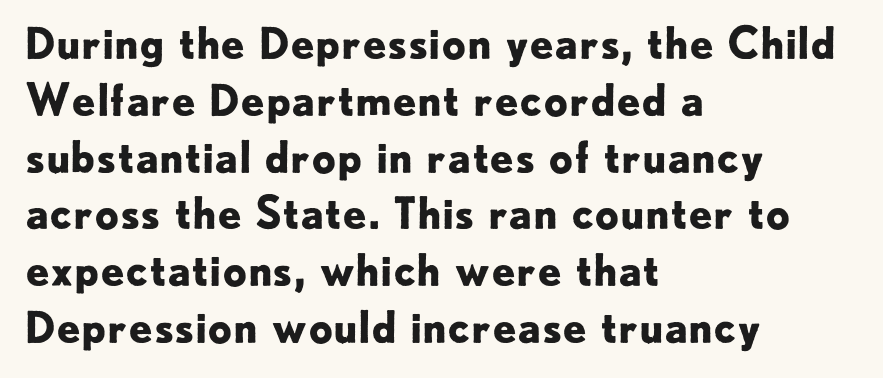
{"serif": "no", "italic": "no", "bold": "yes", "weight": "bold", "width": "normal", "stroke_contrast": "low", "x_height": "small", "monospaced": "no", "underline": "no", "align": "left", "line_spacing": "normal", "line_spacing_ratio": 1.32, "letter_spacing": "normal", "letter_spacing_em": 0.0, "glyph_px": 43}
